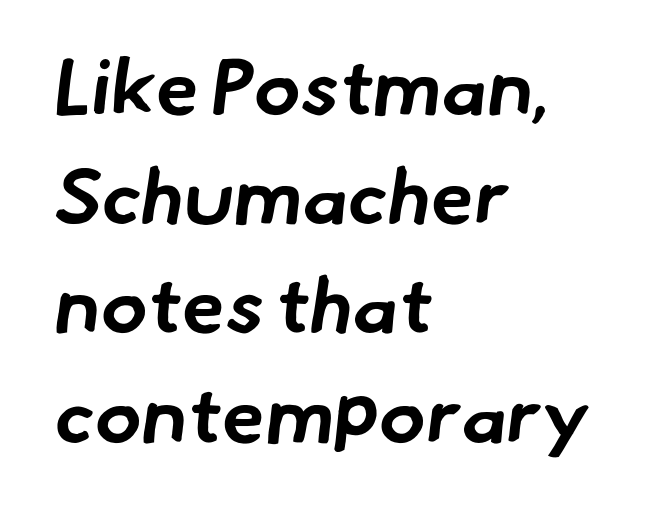
Q: Is the text bold? A: Yes.
Q: Is the typeface a serif or a sans-serif typeface? A: Sans-serif.
Q: Is the text underlined? A: No.
Q: How is the paragraph aligned? A: Left-aligned.
Q: Is the spacing between letters normal or unusually wide? A: Normal.
Q: Is the spacing between lines tight, normal or loose? A: Normal.
Q: Width (condensed, normal, or wide)? A: Normal.
Q: Stroke contrast? A: Low.
Q: x-height? A: Small.
Q: Monospaced? A: No.
